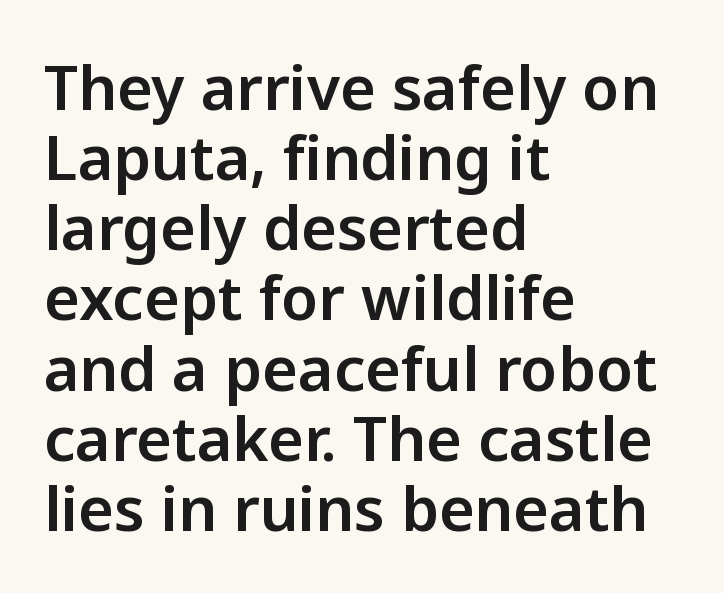
The image shows 61 px sans-serif type, upright; set left-aligned, tight line spacing (1.15x), normal letter spacing, not underlined; low stroke contrast and a medium x-height.
